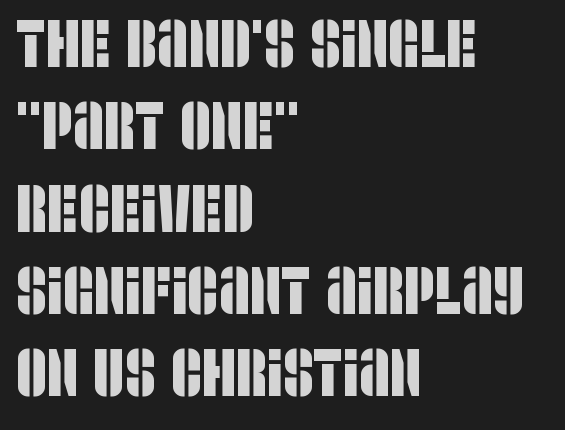
Short and long lines alike share a common starting point at left. Lines of text with bare space underneath. The rendering uses natural spacing where letterforms have individual widths. Check where the strokes stop: nothing finishes them off — pure sans.
